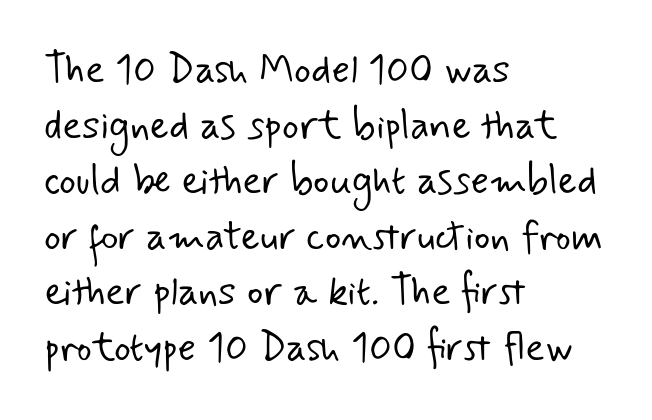
Line spacing here is normal. Type without underlining. Proportional: the letters do not fall into vertical columns. The letters sit at their default tracking, neither squeezed nor spread.
